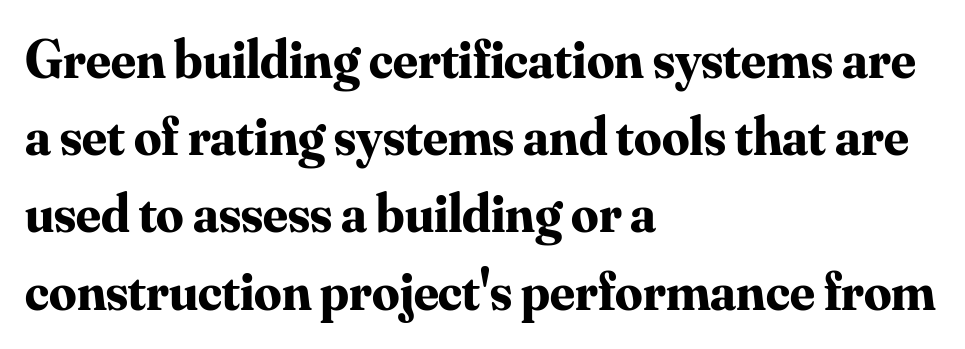
These lines stack with their left ends in a neat column. Just letters on the line, the space beneath them empty. Font category for this specimen: serif. The line texture is even and compact thanks to regular tracking. Tall strokes in this sample are plumb rather than angled.
